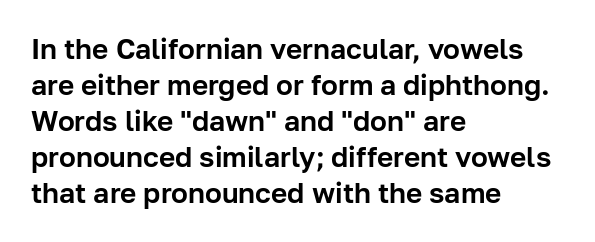
Q: Is the text italic (slanted)? A: No, it is upright.
Q: Is the typeface a serif or a sans-serif typeface? A: Sans-serif.
Q: Is the text underlined? A: No.
Q: How is the paragraph aligned? A: Left-aligned.
Q: Is the spacing between letters normal or unusually wide? A: Normal.
Q: Is the spacing between lines tight, normal or loose? A: Normal.
Q: Width (condensed, normal, or wide)? A: Normal.
Q: Stroke contrast? A: Low.
Q: x-height? A: Medium.
Q: Monospaced? A: No.
